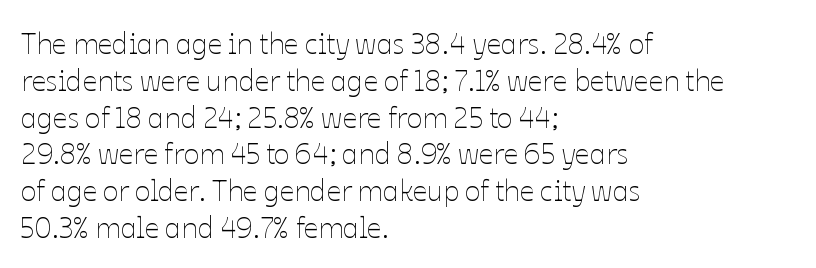
{"italic": "no", "bold": "no", "weight": "thin", "width": "normal", "stroke_contrast": "low", "x_height": "medium", "monospaced": "no", "underline": "no", "align": "left", "line_spacing": "normal", "line_spacing_ratio": 1.27, "letter_spacing": "normal", "letter_spacing_em": 0.0, "glyph_px": 29}
